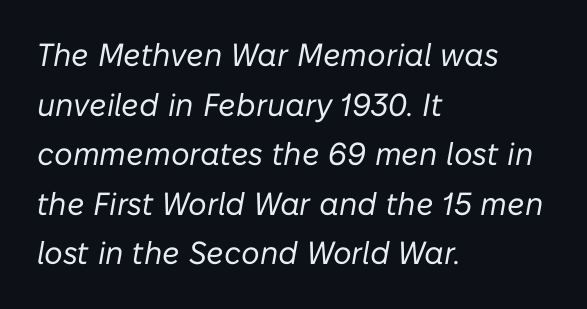
Q: Is the text bold? A: No.
Q: Is the text italic (slanted)? A: Yes, it leans right by about 10 degrees.
Q: Is the text underlined? A: No.
Q: How is the paragraph aligned? A: Left-aligned.
Q: Is the spacing between letters normal or unusually wide? A: Normal.
Q: Is the spacing between lines tight, normal or loose? A: Normal.
Q: Width (condensed, normal, or wide)? A: Normal.
Q: Stroke contrast? A: Low.
Q: x-height? A: Medium.
Q: Monospaced? A: No.
